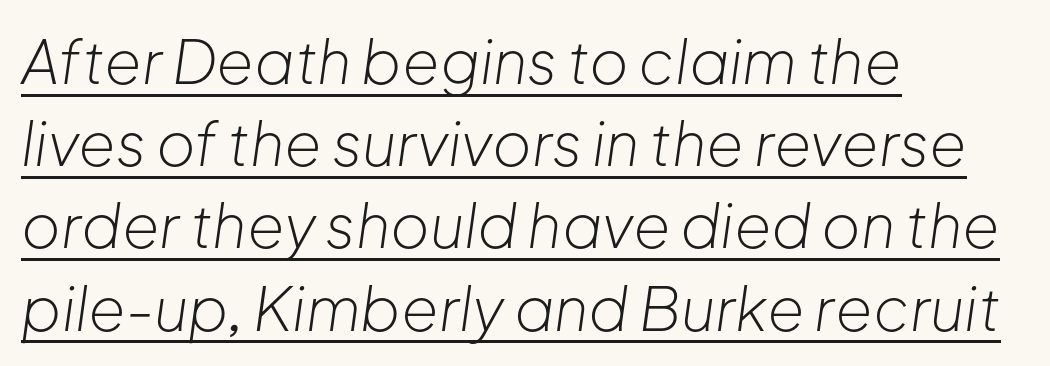
Observe the ordinary spacing: letters are neighbours, not strangers. Italic: yes, the glyphs are oblique. The space between consecutive lines is moderate. Stroke mass is kept to a normal reading level or below. A typographer would call this underscored text. If you drew a ruler down the left edge, every line would touch it.
